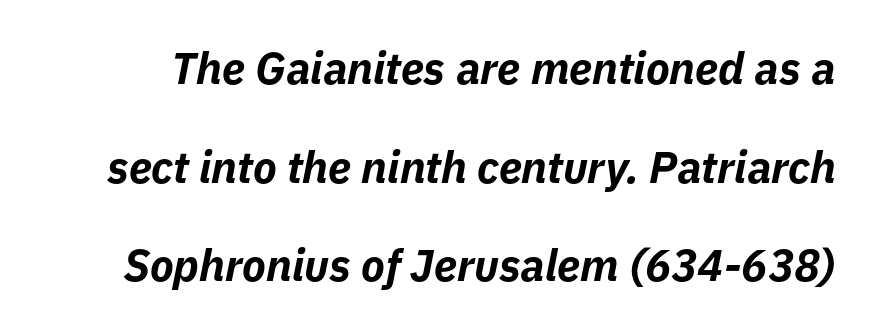
Q: Is the text bold? A: Yes.
Q: Is the text italic (slanted)? A: Yes, it leans right by about 11 degrees.
Q: Is the text underlined? A: No.
Q: Is the spacing between letters normal or unusually wide? A: Normal.
Q: Is the spacing between lines tight, normal or loose? A: Loose.
Q: Width (condensed, normal, or wide)? A: Normal.
Q: Stroke contrast? A: Low.
Q: x-height? A: Medium.
Q: Monospaced? A: No.
